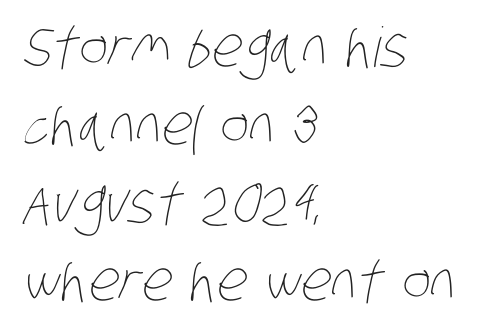
A normal amount of white space separates one row of letters from the next. Where is the straight margin? On the left. Each letter keeps its own natural width here, so spacing adapts to shape. Compared with typical body copy, the letter spacing here is the same.
